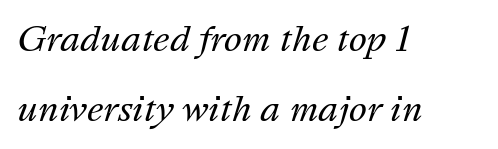
This sample trades compactness for vertical openness between lines. The specimen omits any rule beneath the text block's lines. Character widths vary here, with narrow letters taking less room than wide ones. Is the type slanted? Yes — the strokes lean at a clear angle. This sample uses plain, unmodified letter spacing.
